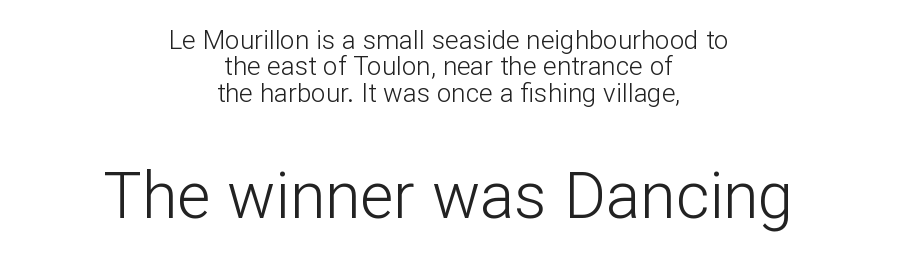
The following chunk of copy outweighs the initial chunk in type size. Rows of type sit shoulder to shoulder in the vertical direction. Regarding serifs, this sample does without them. It's the straight-up-and-down kind of type. Compared with typical body copy, the letter spacing here is the same.
